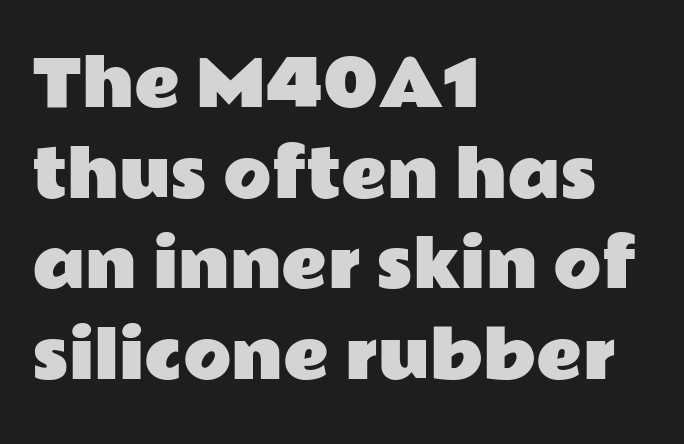
The image shows 63 px wide sans-serif type, upright; set left-aligned, normal line spacing (1.44x), normal letter spacing, not underlined; low stroke contrast and a medium x-height.
